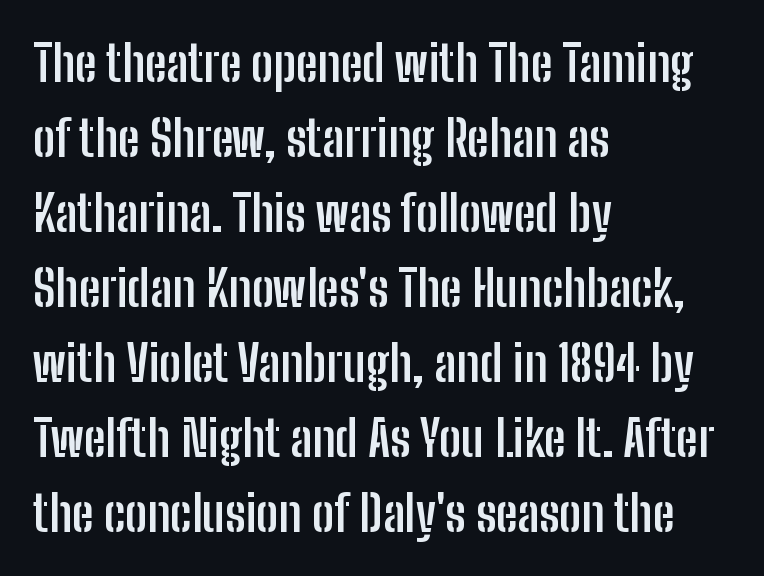
The image shows 49 px semibold, condensed sans-serif type, upright; set left-aligned, normal line spacing (1.53x), normal letter spacing, not underlined; low stroke contrast and a medium x-height.
